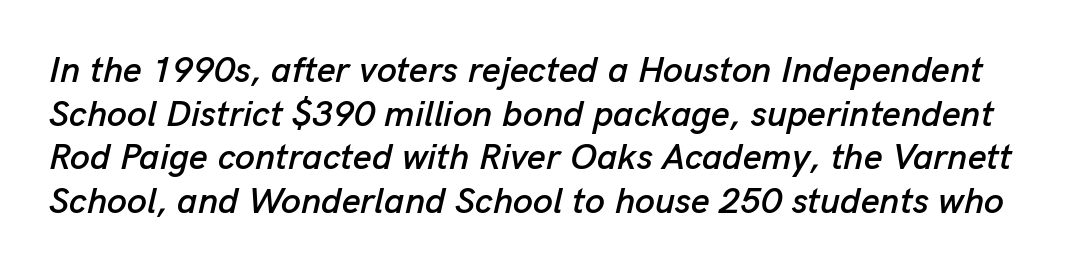
The image shows 36 px text type, italic (leaning right); set line spacing 1.21x, normal letter spacing, not underlined; low stroke contrast and a medium x-height.
